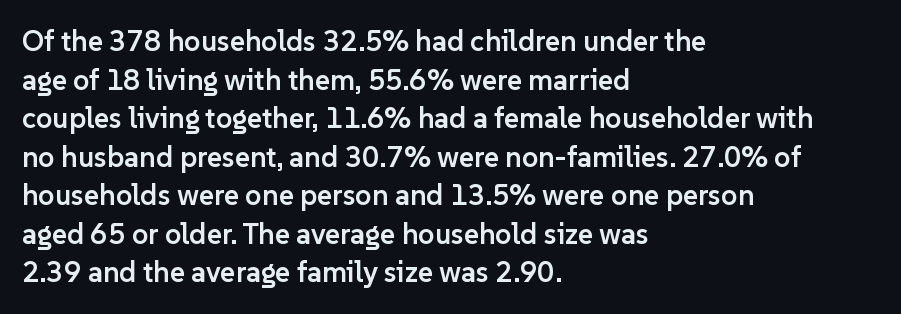
{"serif": "no", "italic": "no", "bold": "semi", "weight": "semibold", "width": "normal", "stroke_contrast": "low", "x_height": "medium", "monospaced": "no", "underline": "no", "align": "left", "line_spacing": "normal", "line_spacing_ratio": 1.33, "letter_spacing": "normal", "letter_spacing_em": 0.0, "glyph_px": 29}
